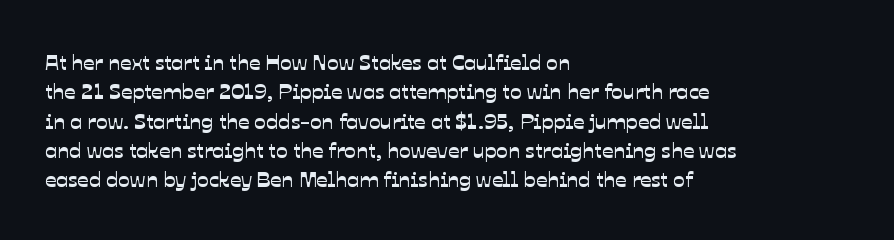
{"underline": "no", "align": "left", "line_spacing": "normal", "line_spacing_ratio": 1.33, "letter_spacing": "normal", "letter_spacing_em": 0.0, "glyph_px": 22}
